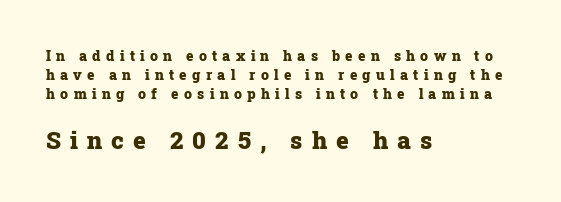
The image shows 24 px bold type, upright; set left-aligned, normal line spacing (1.37x), unusually wide letter spacing (+0.38 em), not underlined; the second (bottom) block is 1.71x larger.
